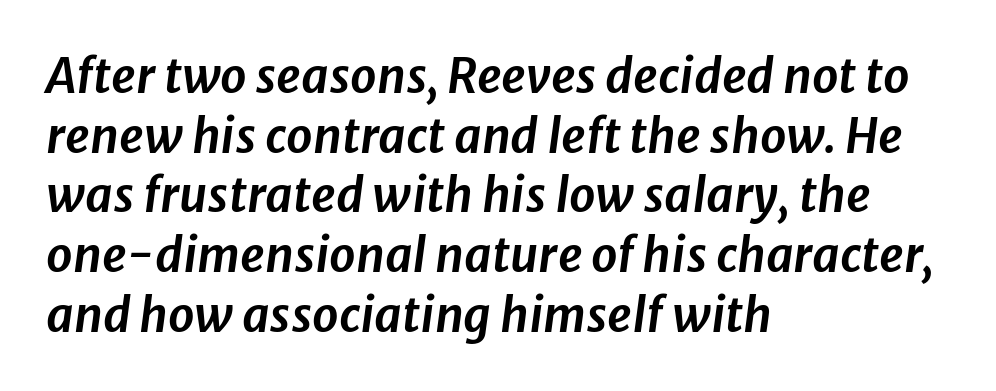
Does the copy run flush right? No — it runs flush left. Words float on clear page, feet unadorned. Proportional: the letters do not fall into vertical columns. Characters are canted at an angle relative to the baseline's perpendicular. The tracking reads as untouched default to a designer's eye. Compared with typical paragraphs, the rows here are spaced about the same.
